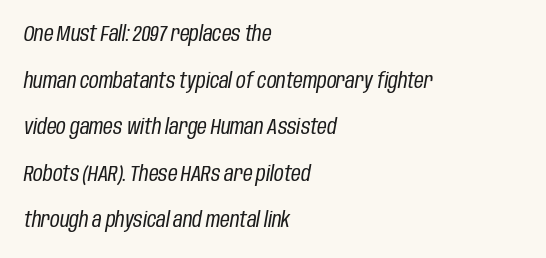
{"italic": "yes", "lean": "right", "slant_degrees": 10, "bold": "no", "underline": "no", "align": "left", "line_spacing": "loose", "line_spacing_ratio": 2.22, "letter_spacing": "normal", "letter_spacing_em": 0.0, "glyph_px": 21}
